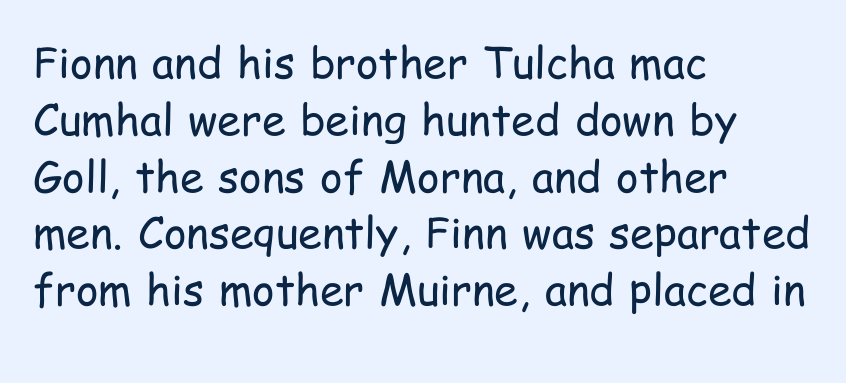
Q: Is the text bold? A: No.
Q: Is the text italic (slanted)? A: No, it is upright.
Q: Is the typeface a serif or a sans-serif typeface? A: Sans-serif.
Q: Is the text underlined? A: No.
Q: How is the paragraph aligned? A: Left-aligned.
Q: Is the spacing between letters normal or unusually wide? A: Normal.
Q: Is the spacing between lines tight, normal or loose? A: Normal.
Q: Width (condensed, normal, or wide)? A: Condensed.
Q: Stroke contrast? A: Low.
Q: x-height? A: Medium.
Q: Monospaced? A: No.
